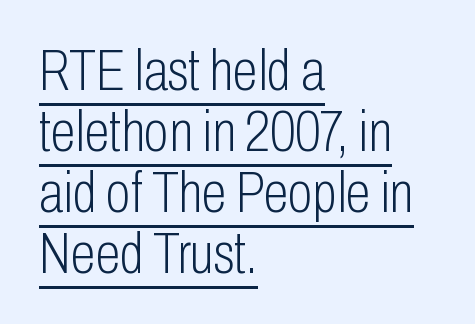
Somebody hit Ctrl+U on this one — the words are underlined. The line-height multiplier appears low, near solid setting. Compared with a centered layout, this one pins lines to the left instead. This is the regular roman posture of the typeface. This rendering leaves character spacing at its baseline value.
